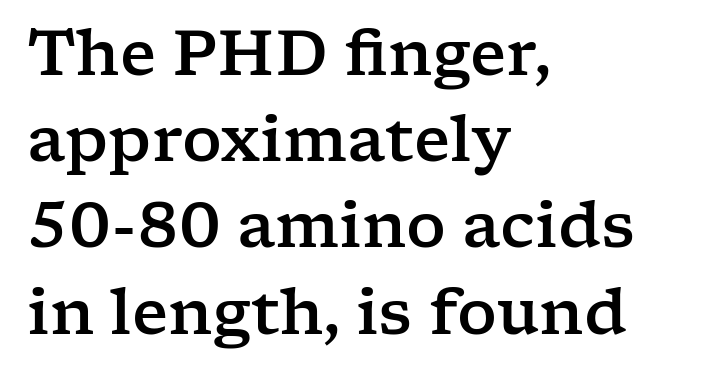
{"serif": "yes", "italic": "no", "width": "wide", "stroke_contrast": "low", "x_height": "medium", "monospaced": "no", "underline": "no", "align": "left", "line_spacing": "normal", "line_spacing_ratio": 1.39, "letter_spacing": "normal", "letter_spacing_em": 0.0, "glyph_px": 62}
